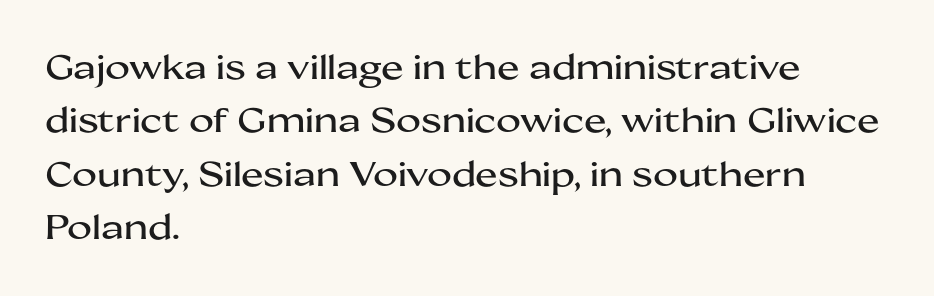
The image shows 34 px wide type, upright; set left-aligned, normal line spacing (1.57x), normal letter spacing, not underlined; medium stroke contrast and a medium x-height.
